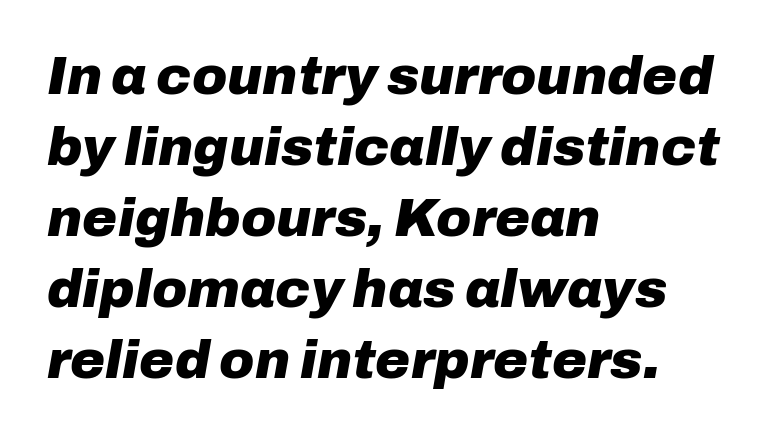
Q: Is the text bold? A: Yes.
Q: Is the text italic (slanted)? A: Yes, it leans right by about 10 degrees.
Q: Is the text underlined? A: No.
Q: How is the paragraph aligned? A: Left-aligned.
Q: Is the spacing between letters normal or unusually wide? A: Normal.
Q: Is the spacing between lines tight, normal or loose? A: Normal.
Q: Width (condensed, normal, or wide)? A: Normal.
Q: Stroke contrast? A: Low.
Q: x-height? A: Medium.
Q: Monospaced? A: No.
